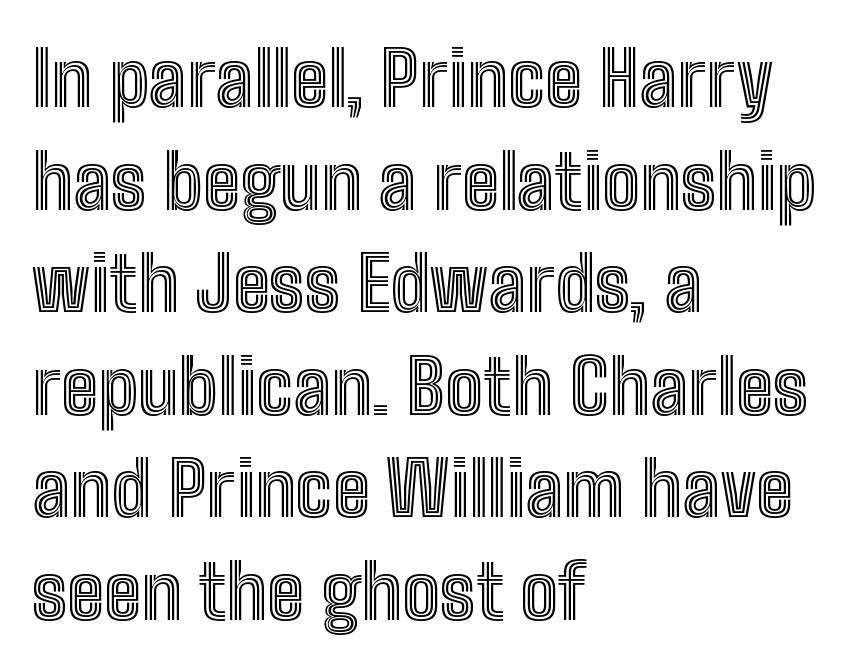
{"italic": "no", "width": "condensed", "x_height": "medium", "monospaced": "no", "underline": "no", "align": "left", "line_spacing": "normal", "line_spacing_ratio": 1.35, "letter_spacing": "normal", "letter_spacing_em": 0.0, "glyph_px": 76}
